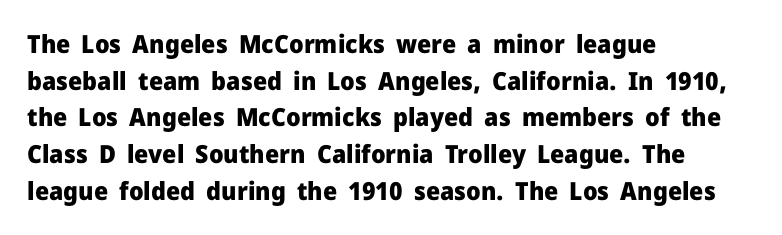
The image shows 25 px bold type, upright; set left-aligned, normal line spacing (1.47x), normal letter spacing, not underlined.
